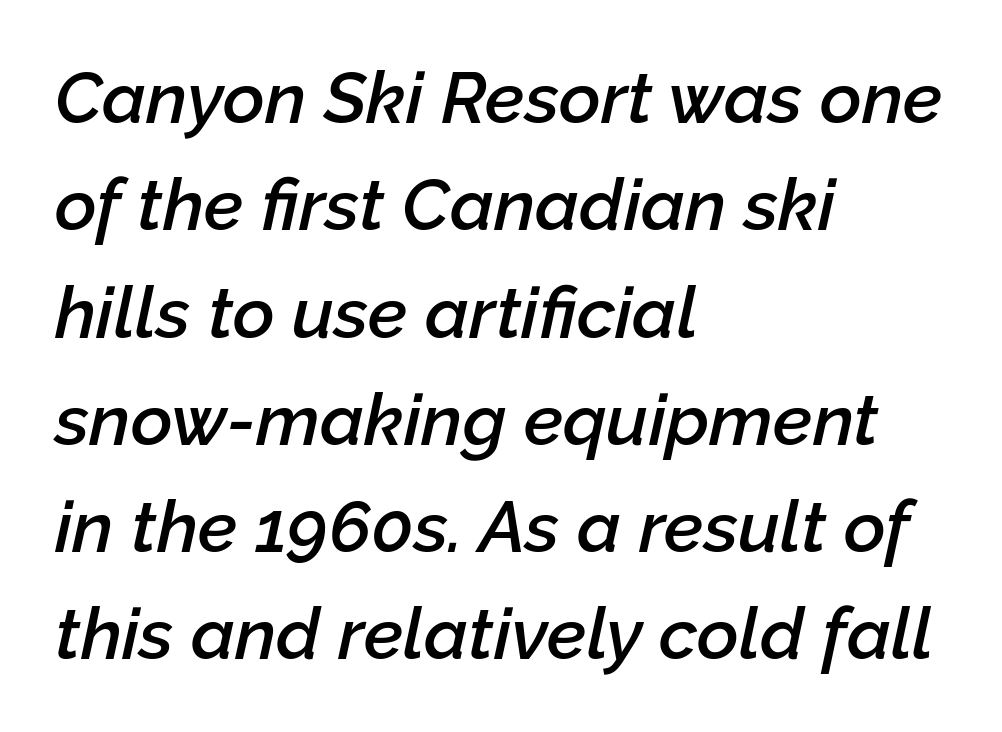
Observe the lean: these are italic letterforms. The passage shown stacks its lines at a standard gap. Is this a fixed-width face? No — the glyphs have proportional, varying widths. The passage is arranged the way most books set body copy — flush left.
